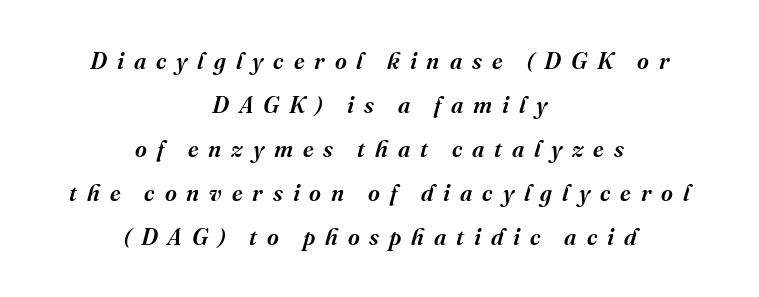
Q: Is the text bold? A: Semi-bold.
Q: Is the text italic (slanted)? A: Yes, it leans right by about 16 degrees.
Q: Is the text underlined? A: No.
Q: How is the paragraph aligned? A: Centered.
Q: Is the spacing between letters normal or unusually wide? A: Unusually wide.
Q: Is the spacing between lines tight, normal or loose? A: Loose.
